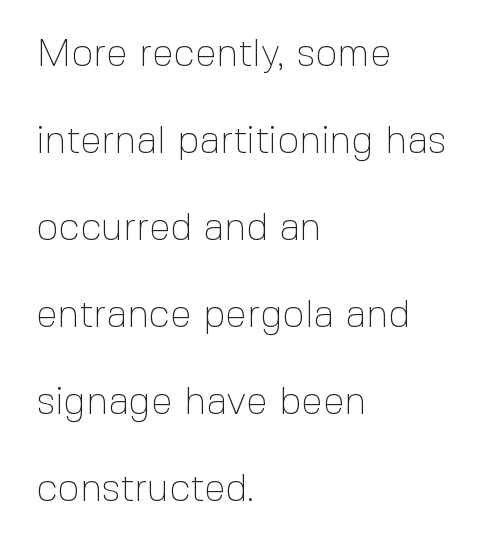
{"serif": "no", "italic": "no", "bold": "no", "weight": "thin", "width": "normal", "x_height": "medium", "monospaced": "no", "underline": "no", "align": "left", "line_spacing": "loose", "line_spacing_ratio": 2.23, "letter_spacing": "normal", "letter_spacing_em": 0.0, "glyph_px": 39}
